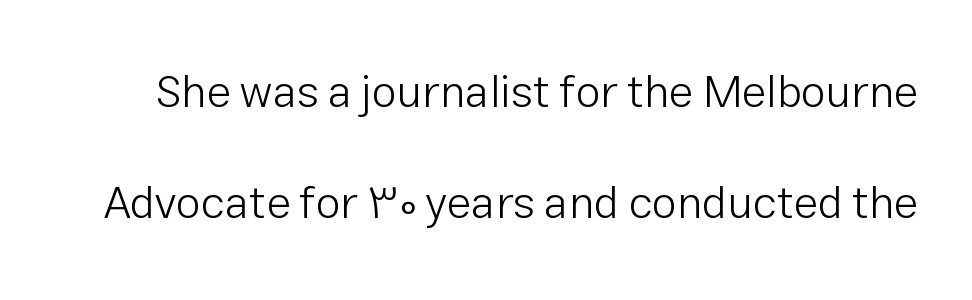
The strip under each line holds only bare page. The space between consecutive lines is lavish. The typeface chosen for these lines omits serifs. A typesetter would call this proportional, since set widths differ per character. The specimen reads as upright at a glance. This rendering leaves character spacing at its baseline value.
